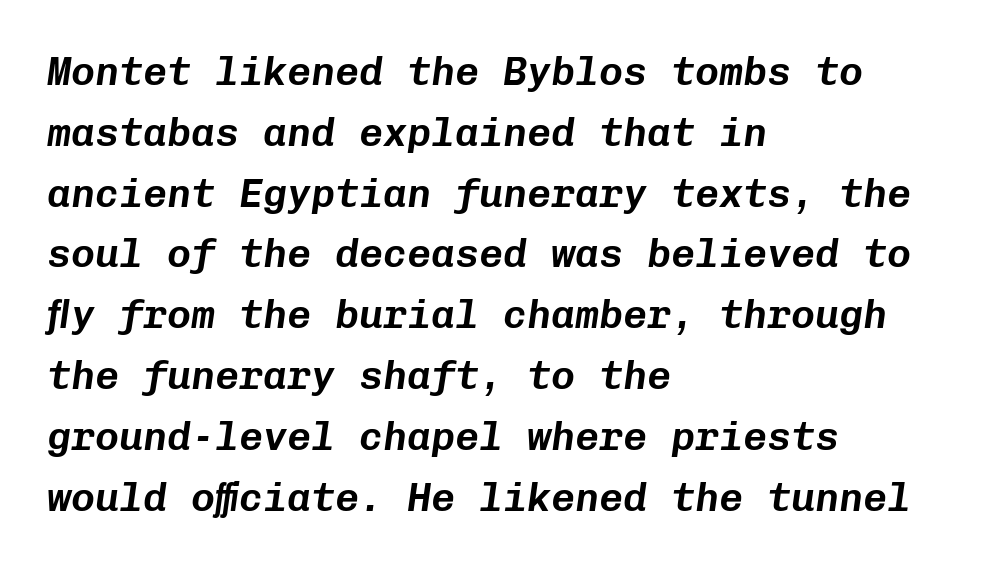
The image shows 40 px text type, italic (leaning right), monospaced; set left-aligned, normal line spacing (1.52x), normal letter spacing, not underlined; low stroke contrast and a medium x-height.
